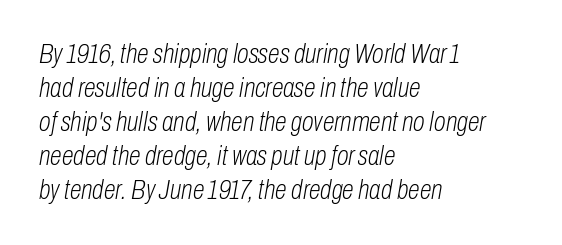
The image shows 27 px text type, italic (leaning right); set left-aligned, normal line spacing (1.26x), normal letter spacing, not underlined.
